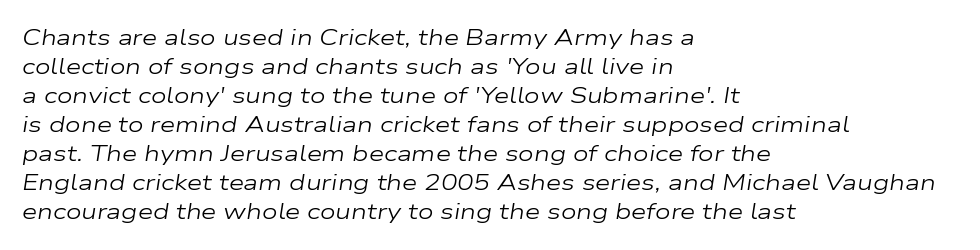
The image shows 22 px text type, italic (leaning right); set left-aligned, normal line spacing (1.32x), normal letter spacing, not underlined.
